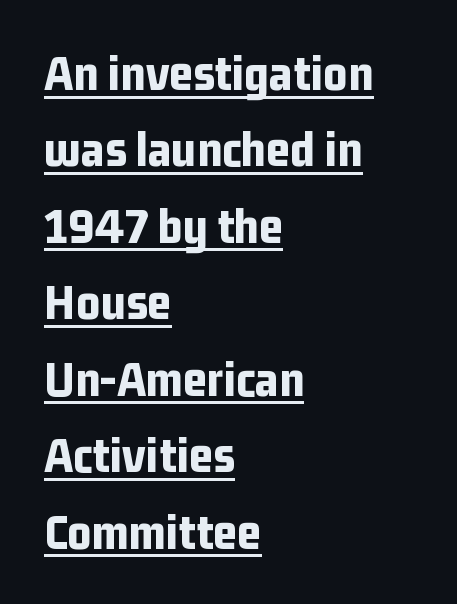
The image shows 52 px bold, condensed sans-serif type, upright; set left-aligned, normal line spacing (1.47x), normal letter spacing, underlined; low stroke contrast and a medium x-height.
